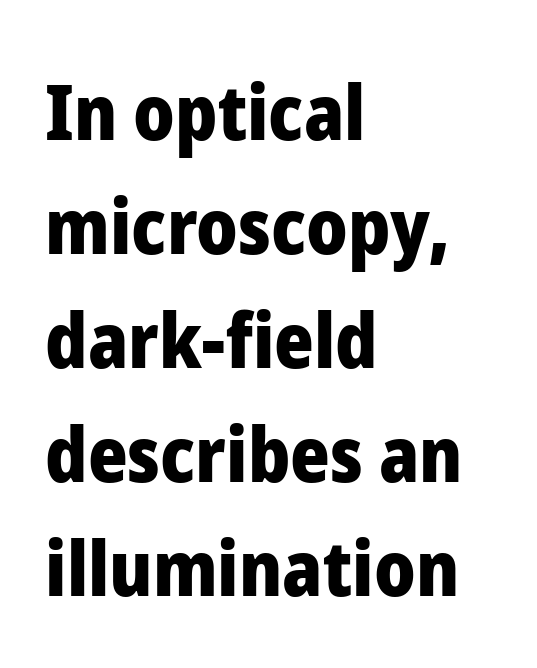
The image shows 76 px heavy sans-serif type, upright; set left-aligned, normal line spacing (1.5x), normal letter spacing, not underlined; low stroke contrast and a medium x-height.
